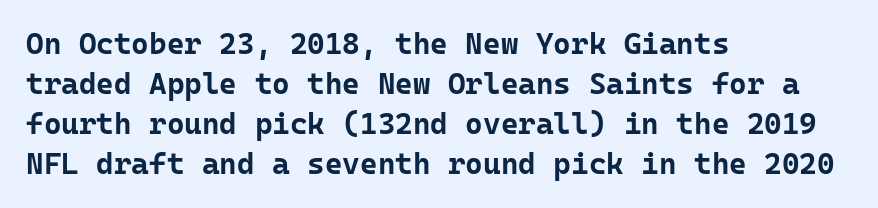
The image shows 30 px bold sans-serif type, upright, monospaced; set left-aligned, normal line spacing (1.33x), normal letter spacing, not underlined; low stroke contrast and a medium x-height.
